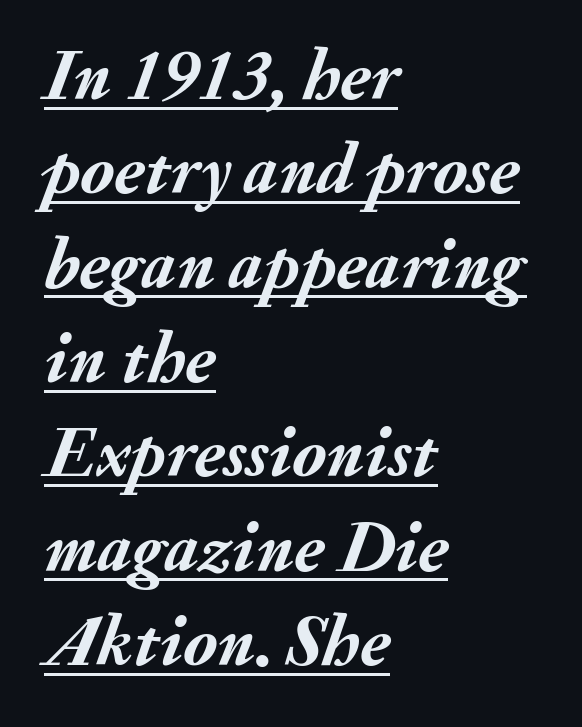
Q: Is the text bold? A: Yes.
Q: Is the text italic (slanted)? A: Yes, it leans right by about 20 degrees.
Q: Is the text underlined? A: Yes.
Q: How is the paragraph aligned? A: Left-aligned.
Q: Is the spacing between letters normal or unusually wide? A: Normal.
Q: Is the spacing between lines tight, normal or loose? A: Normal.
Q: Width (condensed, normal, or wide)? A: Normal.
Q: Stroke contrast? A: Medium.
Q: x-height? A: Small.
Q: Monospaced? A: No.
